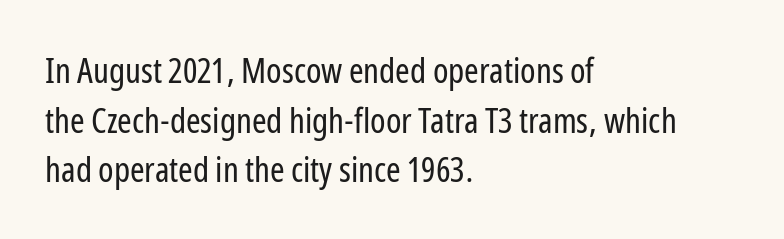
{"serif": "no", "italic": "no", "bold": "no", "weight": "regular", "width": "condensed", "stroke_contrast": "low", "x_height": "medium", "monospaced": "no", "underline": "no", "align": "left", "line_spacing": "normal", "line_spacing_ratio": 1.42, "letter_spacing": "normal", "letter_spacing_em": 0.0, "glyph_px": 35}
